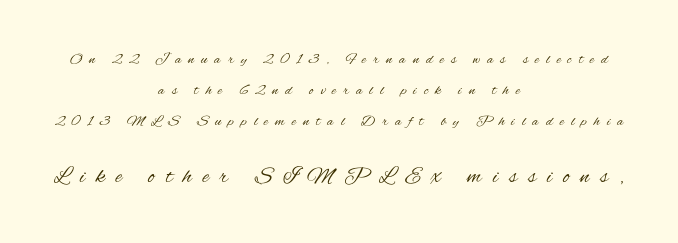
{"bold": "no", "underline": "no", "align": "center", "line_spacing": "loose", "line_spacing_ratio": 2.08, "letter_spacing": "wide", "letter_spacing_em": 0.47, "larger_block": "second", "size_ratio": 1.53, "glyph_px": 23}
